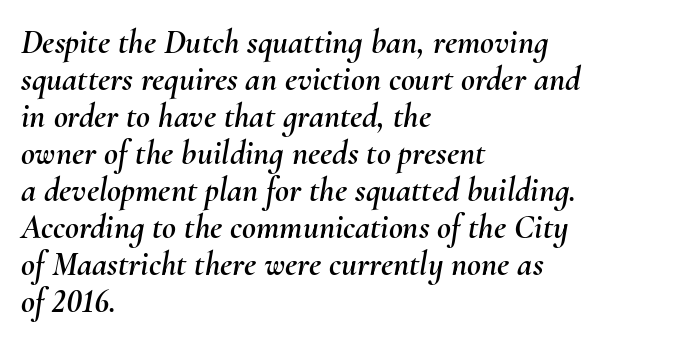
The image shows 34 px text type, italic (leaning right); set left-aligned, tight line spacing (1.09x), normal letter spacing, not underlined; medium stroke contrast and a small x-height.
